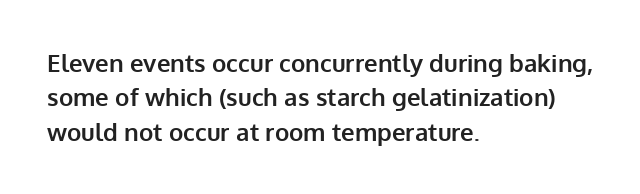
The passage shown is emphatically bold. The space directly below the letters is spotless. Italic? Not at all — the glyphs are vertical. The block of text has a typical density, with ordinary space between rows.
